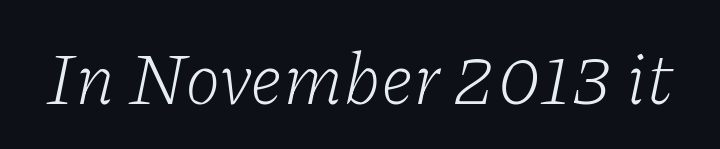
The image shows 73 px light serif type, italic (leaning right); set normal letter spacing, not underlined; low stroke contrast and a medium x-height.
